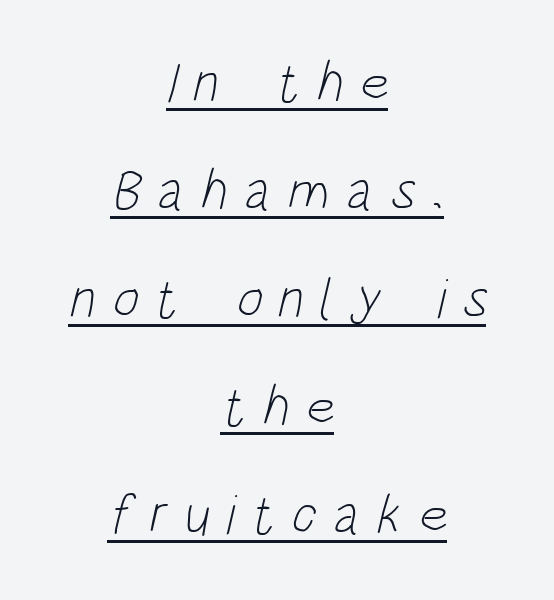
Q: Is the text bold? A: No.
Q: Is the typeface a serif or a sans-serif typeface? A: Sans-serif.
Q: Is the text underlined? A: Yes.
Q: How is the paragraph aligned? A: Centered.
Q: Is the spacing between letters normal or unusually wide? A: Unusually wide.
Q: Is the spacing between lines tight, normal or loose? A: Loose.
Q: Width (condensed, normal, or wide)? A: Condensed.
Q: Stroke contrast? A: Low.
Q: x-height? A: Large.
Q: Monospaced? A: No.
